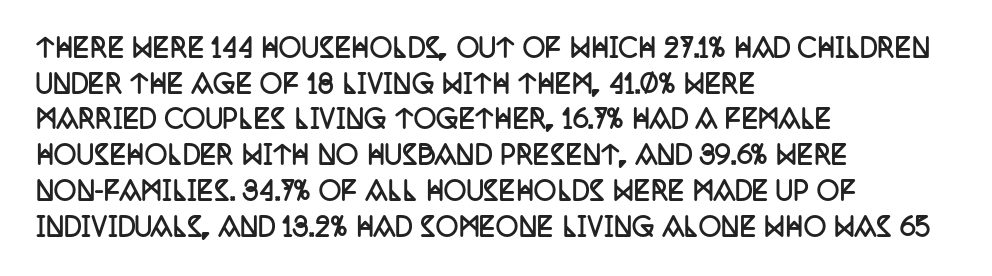
{"italic": "no", "bold": "yes", "underline": "no", "align": "left", "line_spacing": "normal", "line_spacing_ratio": 1.43, "letter_spacing": "normal", "letter_spacing_em": 0.0, "glyph_px": 25}
